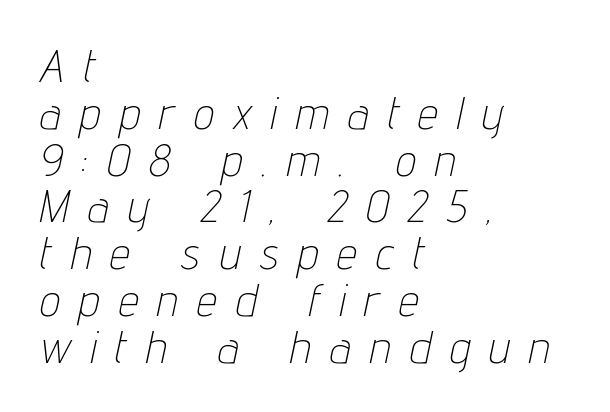
Q: Is the text bold? A: No.
Q: Is the text italic (slanted)? A: Yes, it leans right by about 12 degrees.
Q: Is the text underlined? A: No.
Q: How is the paragraph aligned? A: Left-aligned.
Q: Is the spacing between letters normal or unusually wide? A: Unusually wide.
Q: Is the spacing between lines tight, normal or loose? A: Tight.
Q: Width (condensed, normal, or wide)? A: Condensed.
Q: Stroke contrast? A: Low.
Q: x-height? A: Medium.
Q: Monospaced? A: No.
